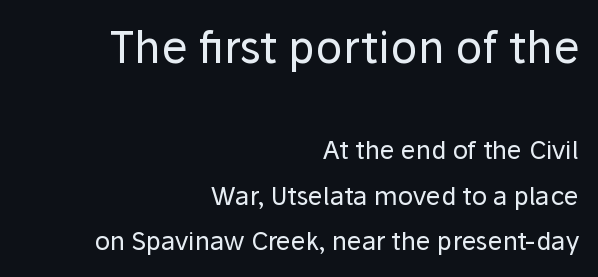
Q: Is the text bold? A: No.
Q: Is the text italic (slanted)? A: No, it is upright.
Q: Is the typeface a serif or a sans-serif typeface? A: Sans-serif.
Q: Is the text underlined? A: No.
Q: How is the paragraph aligned? A: Right-aligned.
Q: Is the spacing between letters normal or unusually wide? A: Normal.
Q: Which block of text is set in a larger size, the first (top) or the second (bottom)? A: The first (top) one.
Q: Width (condensed, normal, or wide)? A: Normal.
Q: Stroke contrast? A: Low.
Q: x-height? A: Medium.
Q: Monospaced? A: No.
